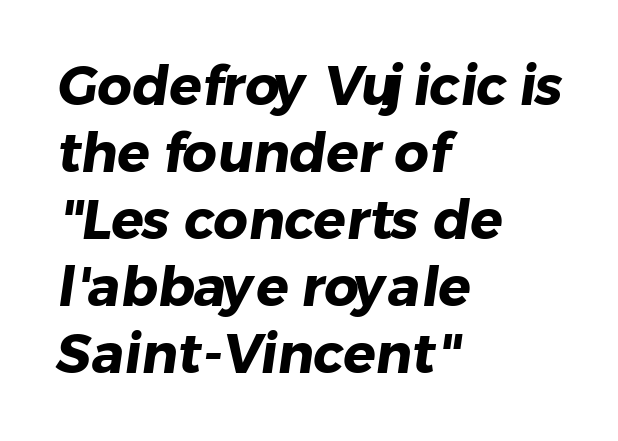
Q: Is the text bold? A: Yes.
Q: Is the typeface a serif or a sans-serif typeface? A: Sans-serif.
Q: Is the text underlined? A: No.
Q: How is the paragraph aligned? A: Left-aligned.
Q: Is the spacing between letters normal or unusually wide? A: Normal.
Q: Width (condensed, normal, or wide)? A: Normal.
Q: Stroke contrast? A: Low.
Q: x-height? A: Medium.
Q: Monospaced? A: No.
